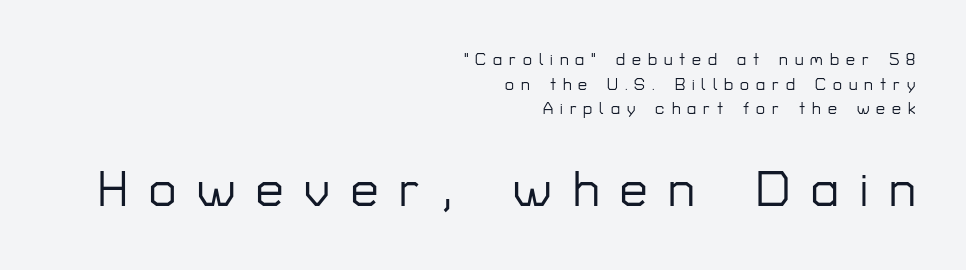
Q: Is the text italic (slanted)? A: No, it is upright.
Q: Is the typeface a serif or a sans-serif typeface? A: Sans-serif.
Q: Is the text underlined? A: No.
Q: How is the paragraph aligned? A: Right-aligned.
Q: Is the spacing between letters normal or unusually wide? A: Unusually wide.
Q: Is the spacing between lines tight, normal or loose? A: Normal.
Q: Which block of text is set in a larger size, the first (top) or the second (bottom)? A: The second (bottom) one.
Q: Width (condensed, normal, or wide)? A: Normal.
Q: Stroke contrast? A: Low.
Q: x-height? A: Medium.
Q: Monospaced? A: No.
